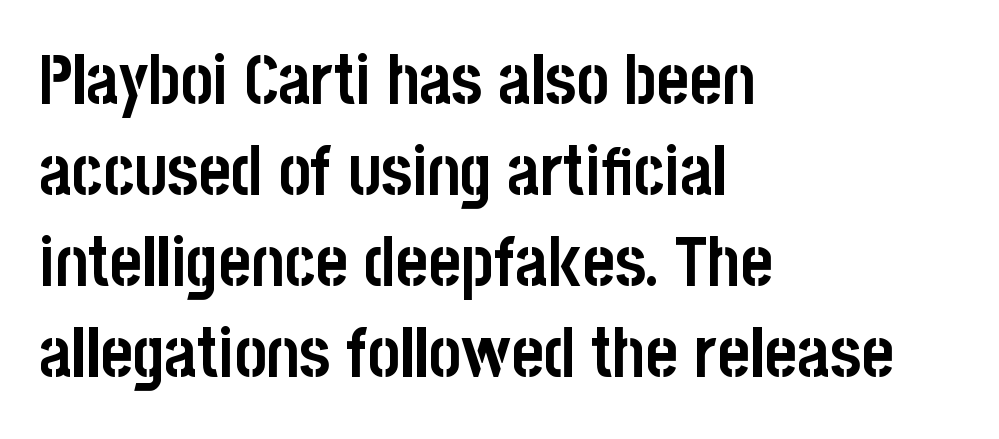
Type style note: lacks serifs. Does extra space separate the letters? No, they use regular spacing. Anything drawn beneath the words? Only blank space. Vertical strokes here are truly vertical. The rendering uses a bold face; every stroke is thick and dark.
